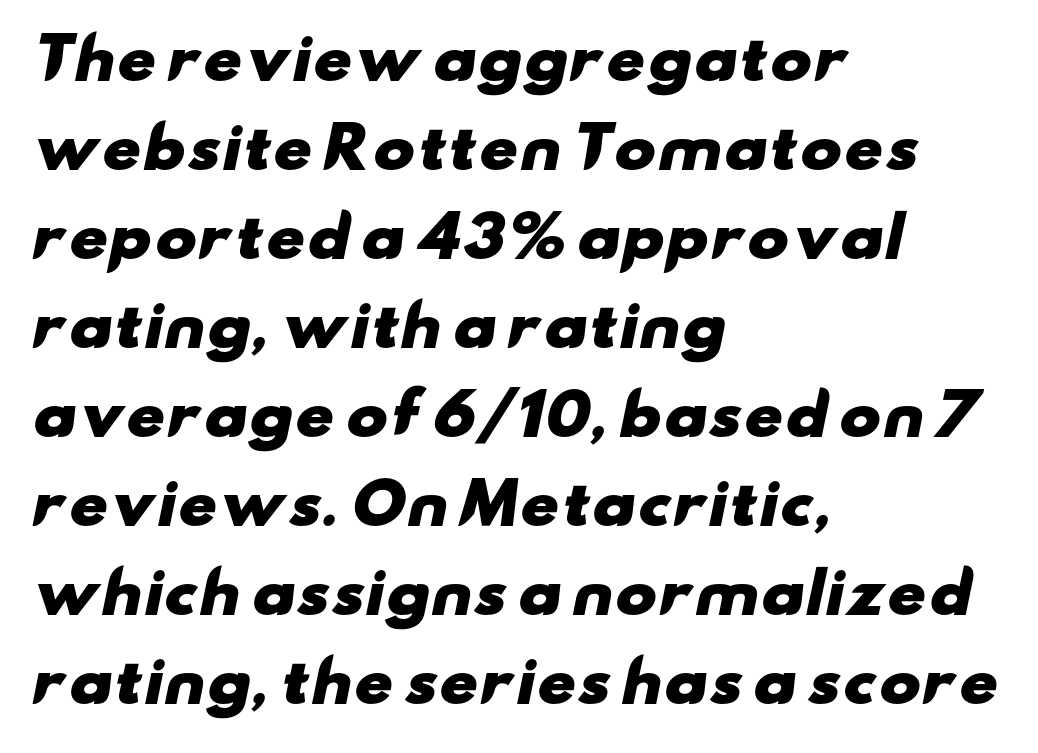
The image shows 56 px heavy, wide sans-serif type; set left-aligned, normal line spacing (1.59x), normal letter spacing, not underlined; low stroke contrast and a small x-height.
